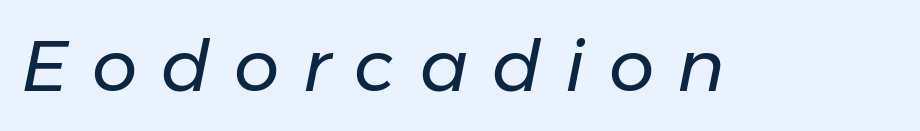
Bare-footed words on every line. The glyphs look as if they've been sheared to an angle. The typeface has the unassuming heft of standard copy or less. A typesetter would call this proportional, since set widths differ per character. Spacing between characters has been opened up far beyond the box default.
